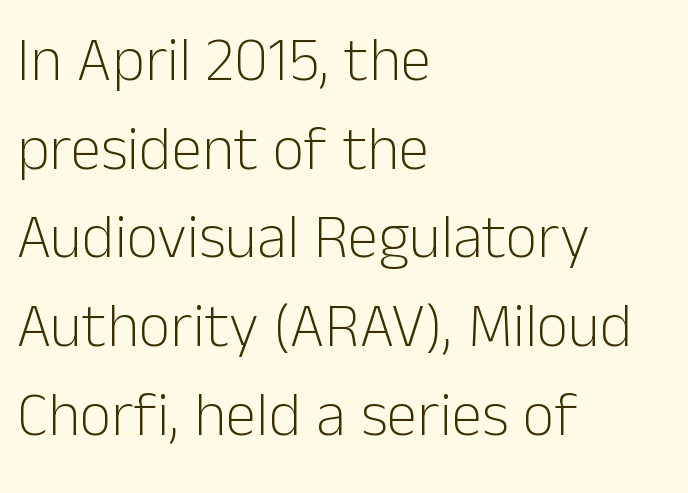
How are the letters spaced? Ordinarily, with no added tracking. Stems and bowls with no extra thickness — not bold. Compared with typical paragraphs, the rows here are spaced about the same. The typography opts for an upright posture over an oblique one.
